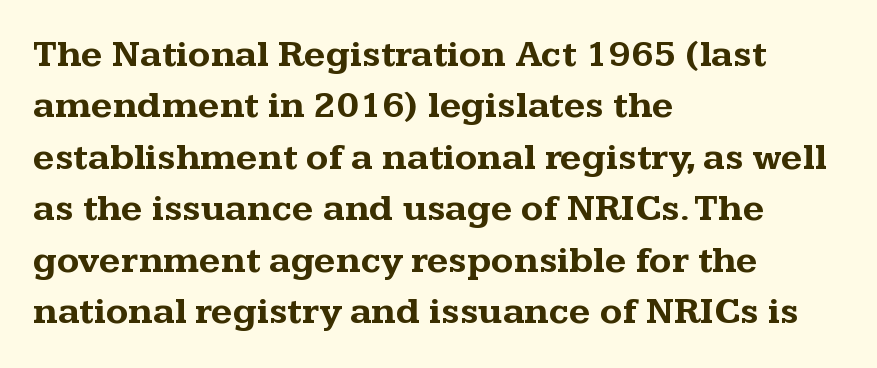
{"serif": "yes", "italic": "no", "bold": "yes", "weight": "bold", "width": "wide", "stroke_contrast": "medium", "x_height": "medium", "monospaced": "no", "underline": "no", "align": "left", "line_spacing": "normal", "line_spacing_ratio": 1.39, "letter_spacing": "normal", "letter_spacing_em": 0.0, "glyph_px": 37}
